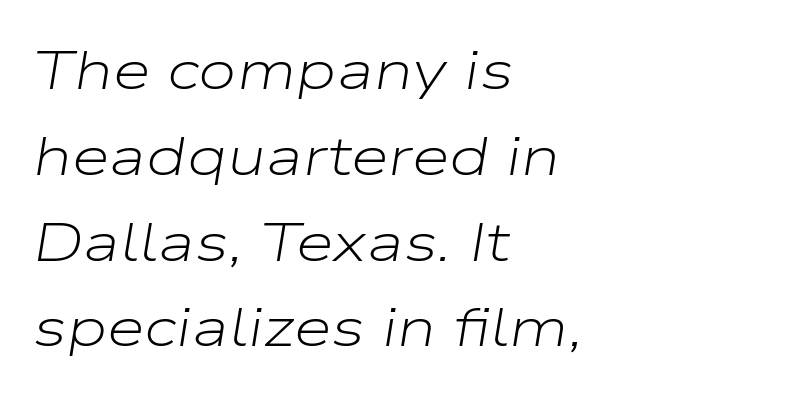
Slant detected: the letters are inclined. Glyph-to-glyph distance matches everyday printed text. Summary of weight: not heavy and not bold. A normal amount of white space separates one row of letters from the next.
